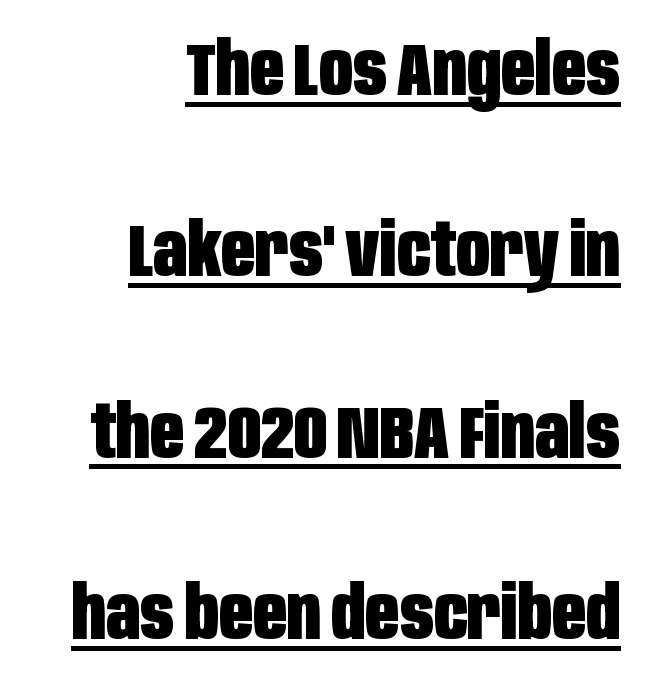
{"serif": "no", "italic": "no", "bold": "yes", "weight": "heavy", "width": "condensed", "stroke_contrast": "low", "x_height": "large", "monospaced": "no", "underline": "yes", "align": "right", "line_spacing": "loose", "line_spacing_ratio": 2.45, "letter_spacing": "normal", "letter_spacing_em": 0.0, "glyph_px": 74}
